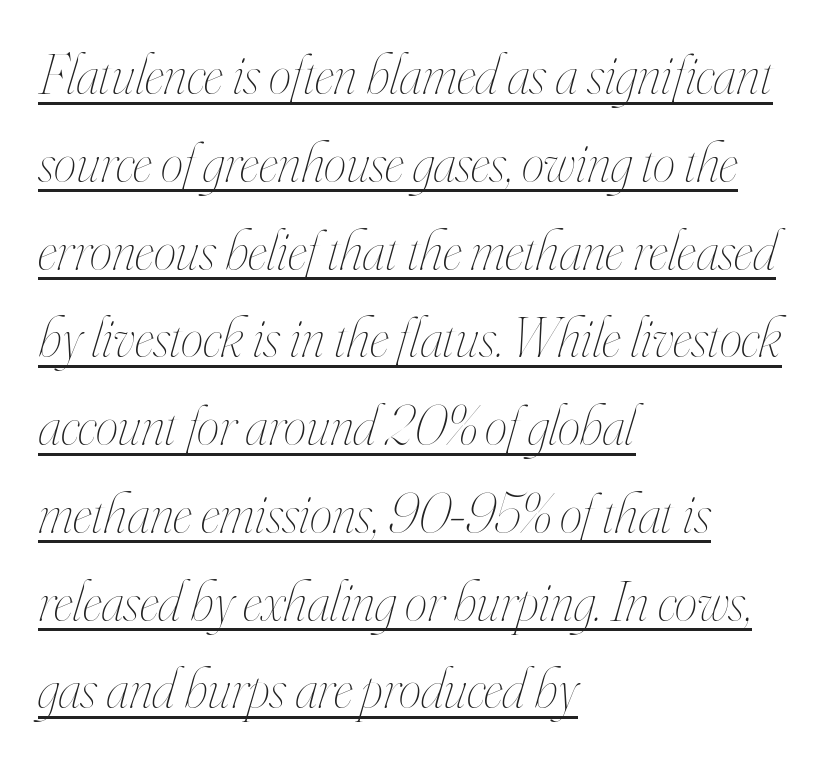
Q: Is the text bold? A: No.
Q: Is the text italic (slanted)? A: Yes, it leans right by about 16 degrees.
Q: Is the text underlined? A: Yes.
Q: How is the paragraph aligned? A: Left-aligned.
Q: Is the spacing between letters normal or unusually wide? A: Normal.
Q: Is the spacing between lines tight, normal or loose? A: Normal.
Q: Width (condensed, normal, or wide)? A: Condensed.
Q: Stroke contrast? A: High.
Q: x-height? A: Small.
Q: Monospaced? A: No.
